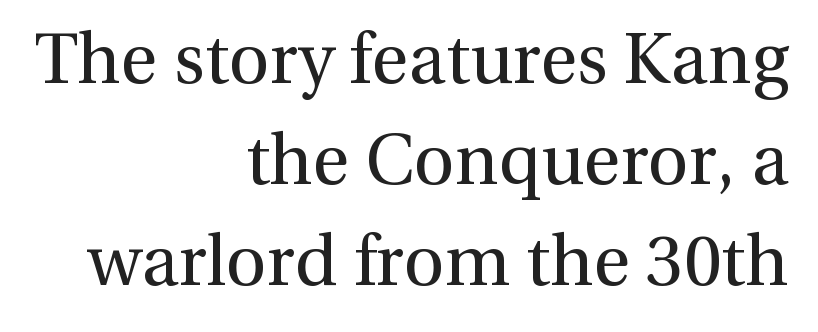
{"serif": "yes", "italic": "no", "bold": "no", "weight": "regular", "width": "normal", "x_height": "medium", "monospaced": "no", "underline": "no", "align": "right", "line_spacing": "normal", "line_spacing_ratio": 1.42, "letter_spacing": "normal", "letter_spacing_em": 0.0, "glyph_px": 71}
